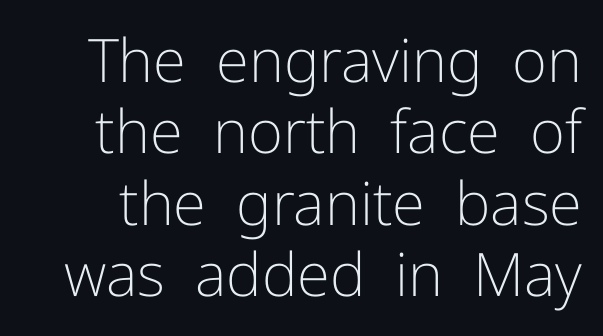
Upright lettering throughout. The rendering shows plain stroke endings on the letterforms — a sans-serif design. The face used here is proportionally spaced, like ordinary book or web type. A typesetter would call this zero additional tracking.
